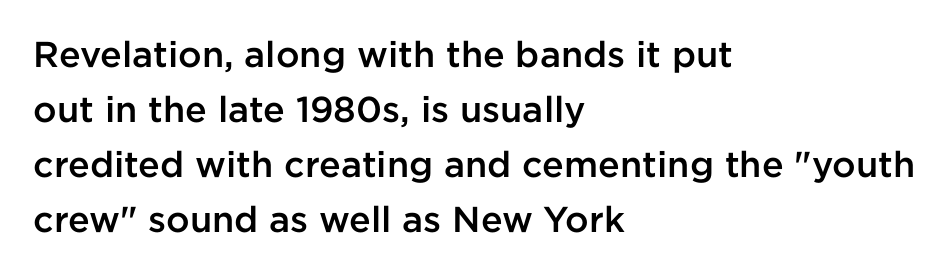
{"serif": "no", "italic": "no", "bold": "semi", "weight": "semibold", "width": "normal", "stroke_contrast": "low", "x_height": "medium", "monospaced": "no", "underline": "no", "align": "left", "line_spacing": "normal", "line_spacing_ratio": 1.53, "letter_spacing": "normal", "letter_spacing_em": 0.0, "glyph_px": 36}
